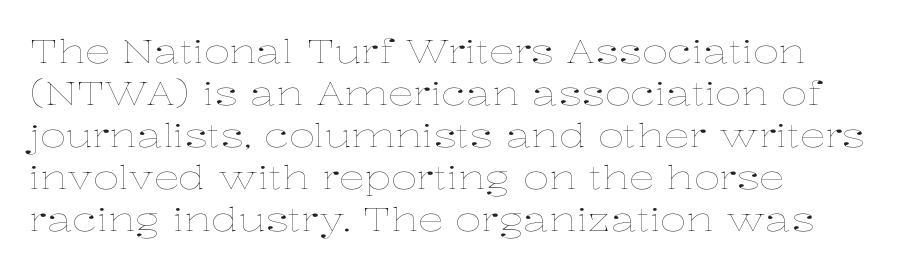
Q: Is the text bold? A: No.
Q: Is the text italic (slanted)? A: No, it is upright.
Q: Is the text underlined? A: No.
Q: How is the paragraph aligned? A: Left-aligned.
Q: Is the spacing between letters normal or unusually wide? A: Normal.
Q: Is the spacing between lines tight, normal or loose? A: Normal.
Q: Width (condensed, normal, or wide)? A: Wide.
Q: Stroke contrast? A: Low.
Q: x-height? A: Medium.
Q: Monospaced? A: No.
